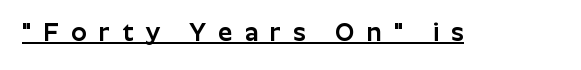
Words appear elongated and porous because spacing is wide. Notice how the stems are strictly vertical — no italics here. The words here are underlined.
